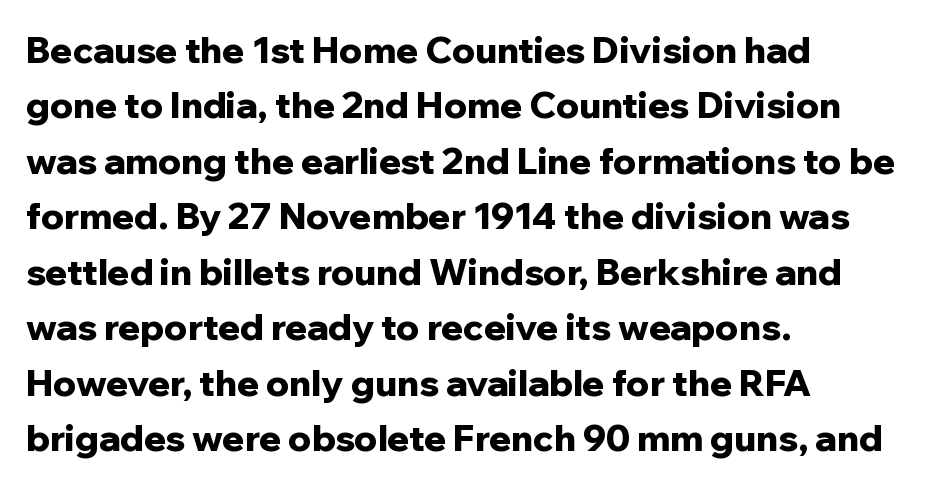
The image shows 36 px bold sans-serif type, upright; set left-aligned, normal line spacing (1.54x), normal letter spacing, not underlined; low stroke contrast and a medium x-height.
